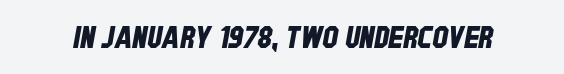
Only glyphs here, with clear space below each row. These lines keep a tight, regular rhythm from letter to letter. Typographically, this falls in the sans-serif category. Spacing verdict: proportional, widths tailored to each character.
